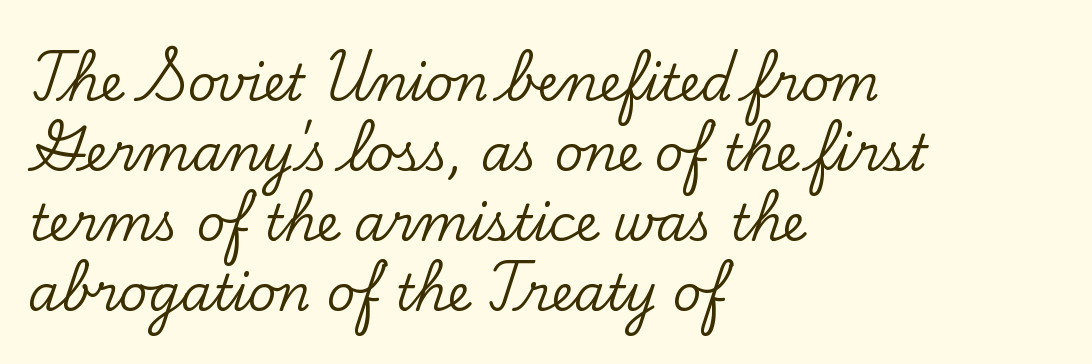
{"serif": "yes", "width": "normal", "stroke_contrast": "low", "x_height": "small", "monospaced": "no", "underline": "no", "align": "left", "line_spacing": "normal", "line_spacing_ratio": 1.4, "letter_spacing": "normal", "letter_spacing_em": 0.0, "glyph_px": 50}
